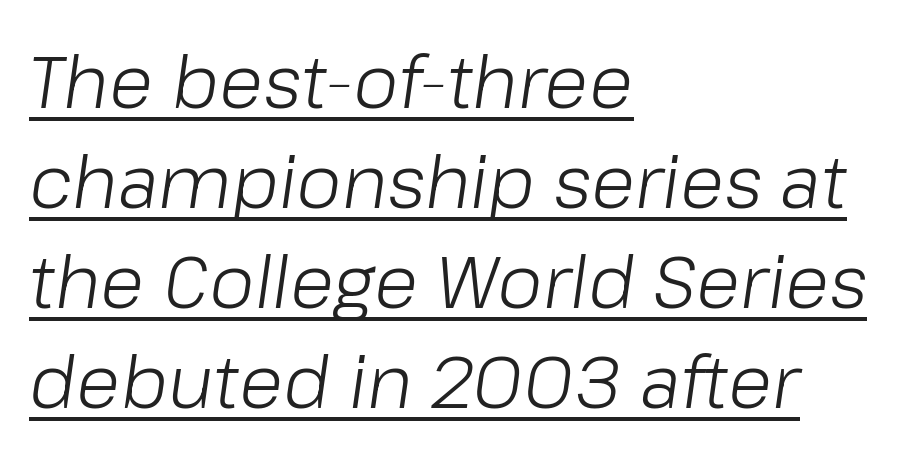
{"italic": "yes", "lean": "right", "slant_degrees": 8, "bold": "no", "weight": "light", "width": "normal", "stroke_contrast": "low", "x_height": "medium", "monospaced": "no", "underline": "yes", "align": "left", "line_spacing": "normal", "line_spacing_ratio": 1.37, "letter_spacing": "normal", "letter_spacing_em": 0.0, "glyph_px": 73}
